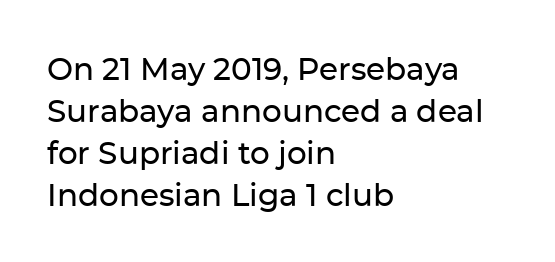
{"serif": "no", "italic": "no", "width": "normal", "stroke_contrast": "low", "x_height": "medium", "monospaced": "no", "underline": "no", "align": "left", "line_spacing": "normal", "line_spacing_ratio": 1.35, "letter_spacing": "normal", "letter_spacing_em": 0.0, "glyph_px": 31}
